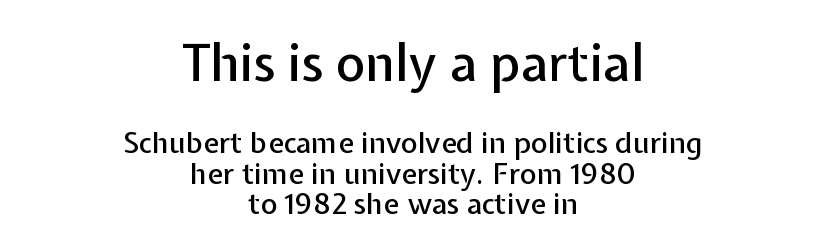
The image shows 51 px sans-serif type, upright; set centered, tight line spacing (1.06x), normal letter spacing, not underlined; the first (top) block is 1.76x larger; low stroke contrast and a medium x-height.
